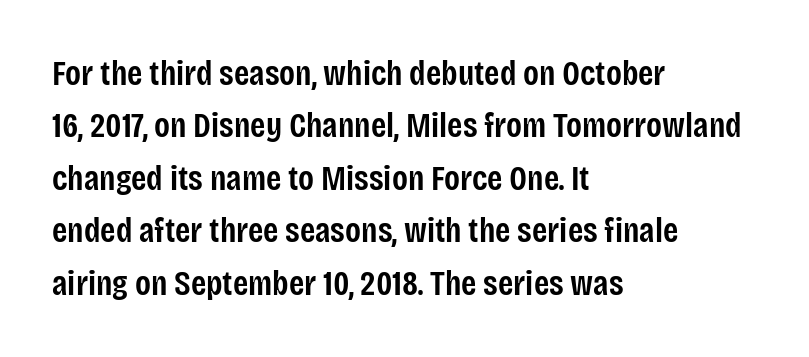
{"serif": "no", "italic": "no", "bold": "semi", "weight": "semibold", "width": "condensed", "stroke_contrast": "low", "x_height": "large", "monospaced": "no", "underline": "no", "align": "left", "line_spacing": "normal", "line_spacing_ratio": 1.5, "letter_spacing": "normal", "letter_spacing_em": 0.0, "glyph_px": 35}
